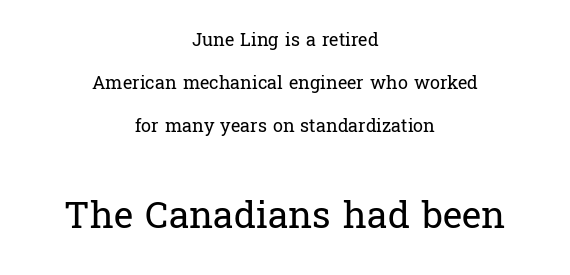
{"serif": "yes", "italic": "no", "bold": "no", "weight": "regular", "width": "normal", "stroke_contrast": "low", "x_height": "medium", "monospaced": "no", "underline": "no", "align": "center", "line_spacing": "loose", "line_spacing_ratio": 2.38, "letter_spacing": "normal", "letter_spacing_em": 0.0, "larger_block": "second", "size_ratio": 2.06, "glyph_px": 37}
